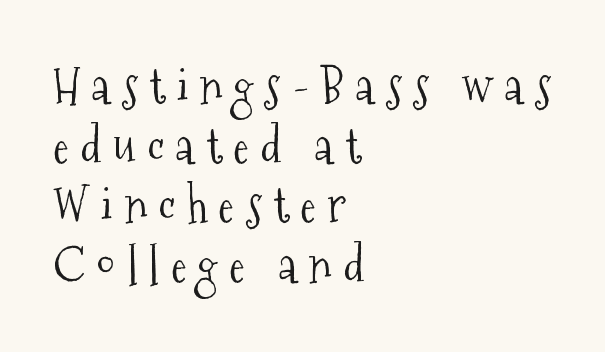
Style check: upright. Here the designer chose a conventional face with non-uniform glyph widths. Serifs: yes, visible at the terminals of the letterforms. The passage shown is not underscored anywhere. In CSS terms this would be text-align: left. The gaps between neighbouring characters are conspicuously large.
